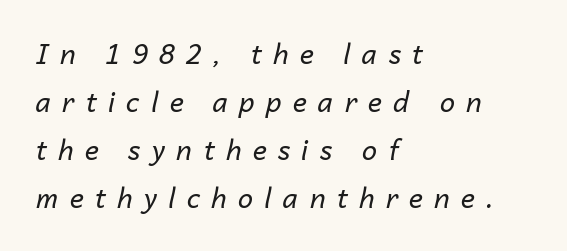
{"italic": "yes", "lean": "right", "slant_degrees": 14, "bold": "no", "underline": "no", "align": "left", "line_spacing_ratio": 1.78, "letter_spacing": "wide", "letter_spacing_em": 0.42, "glyph_px": 27}
